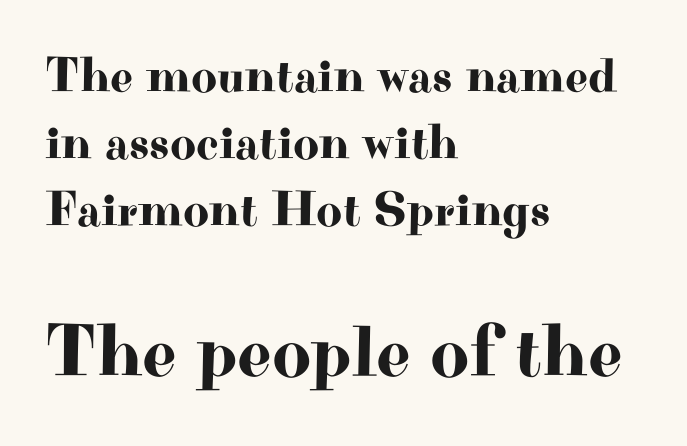
Is the block centered? No — it sits flush against the left margin. Scale increases going downward across the two blocks. These lines were composed using upright roman letters. A normal amount of white space separates one row of letters from the next. The specimen omits any rule beneath the text block's lines. You could call the tracking neutral — neither tight nor loose.
